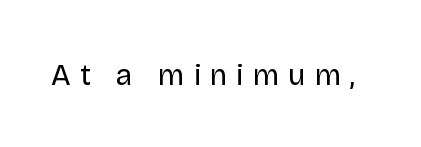
The image shows 30 px regular-weight sans-serif type, upright; set unusually wide letter spacing (+0.3 em), not underlined; low stroke contrast and a large x-height.
